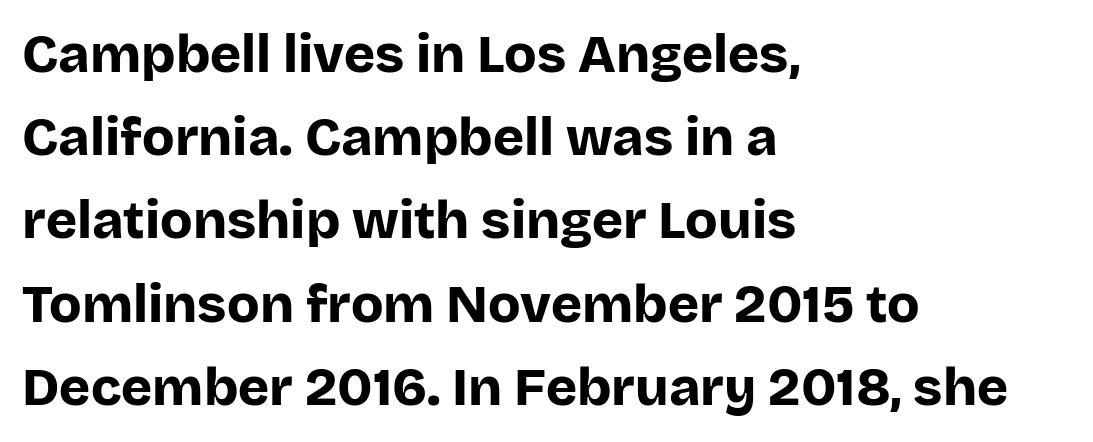
The image shows 53 px bold sans-serif type, upright; set left-aligned, normal line spacing (1.57x), normal letter spacing, not underlined; low stroke contrast and a large x-height.
